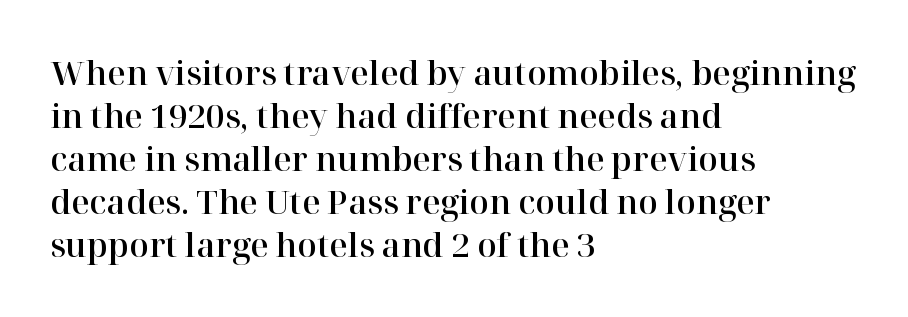
The image shows 32 px serif type, upright; set left-aligned, normal line spacing (1.34x), normal letter spacing, not underlined; high stroke contrast and a medium x-height.
